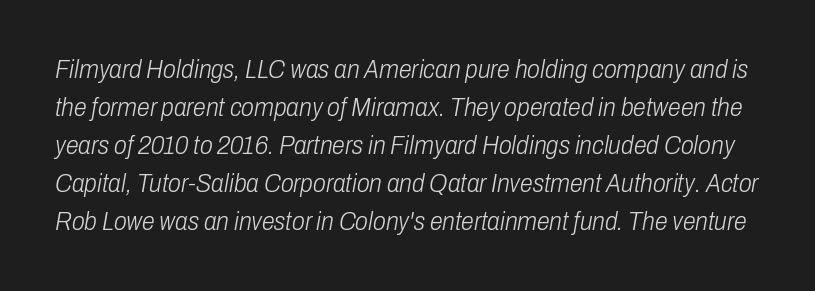
Q: Is the text bold? A: No.
Q: Is the text italic (slanted)? A: Yes, it leans right by about 10 degrees.
Q: Is the text underlined? A: No.
Q: Is the spacing between letters normal or unusually wide? A: Normal.
Q: Is the spacing between lines tight, normal or loose? A: Normal.
